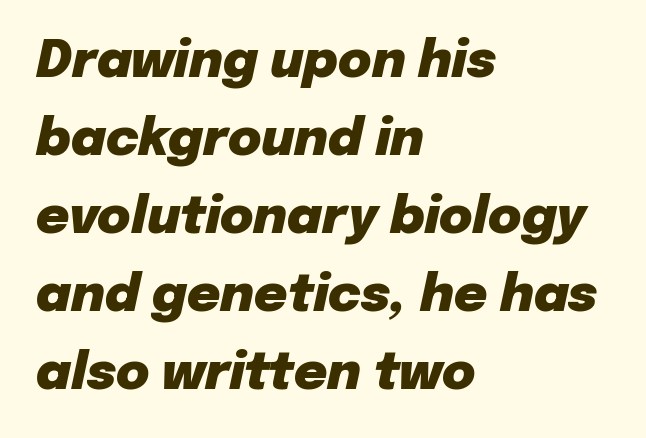
The horizontal fit of the characters is conventional and even. Varying glyph widths throughout — classic text-font behaviour. A classic flush-left, rag-right setting is used for this passage. On the weight axis this lands at bold, roughly 700. A normal amount of white space separates one row of letters from the next.
